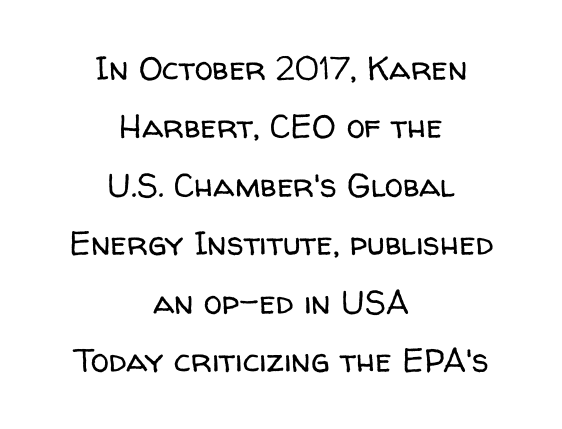
The image shows 33 px regular-weight sans-serif type, upright; set centered, line spacing 1.77x, normal letter spacing, not underlined; low stroke contrast and a medium x-height.
